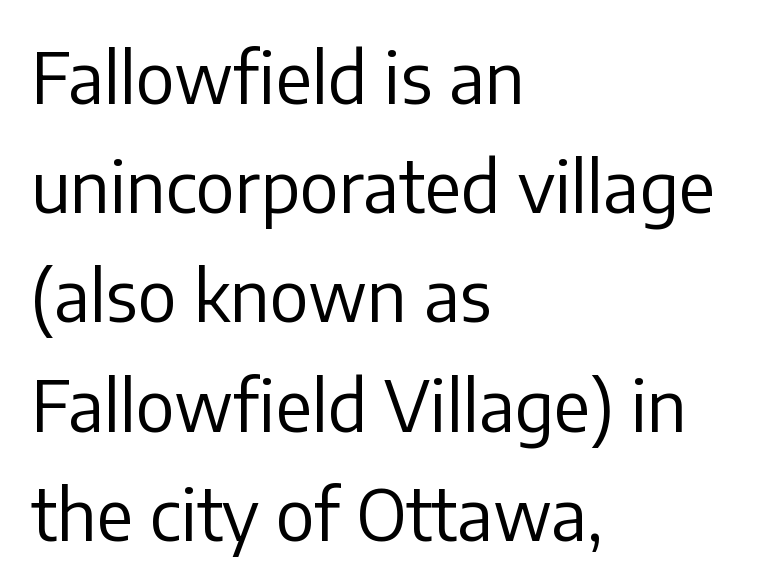
The image shows 70 px regular-weight sans-serif type, upright; set left-aligned, normal line spacing (1.56x), normal letter spacing, not underlined; low stroke contrast and a medium x-height.
